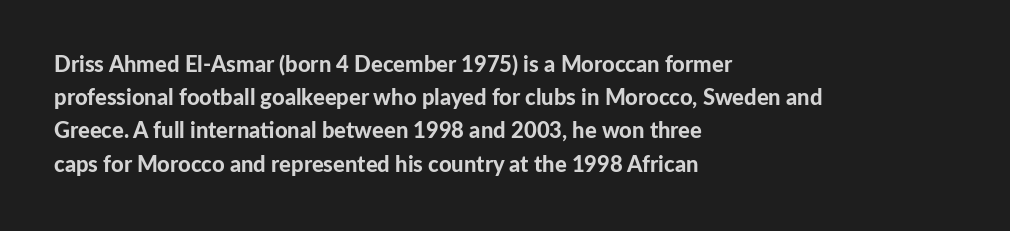
Leading matches the norm, producing a regular column. The area under the type is left untouched. Does extra space separate the letters? No, they use regular spacing. These lines were composed using upright roman letters.
